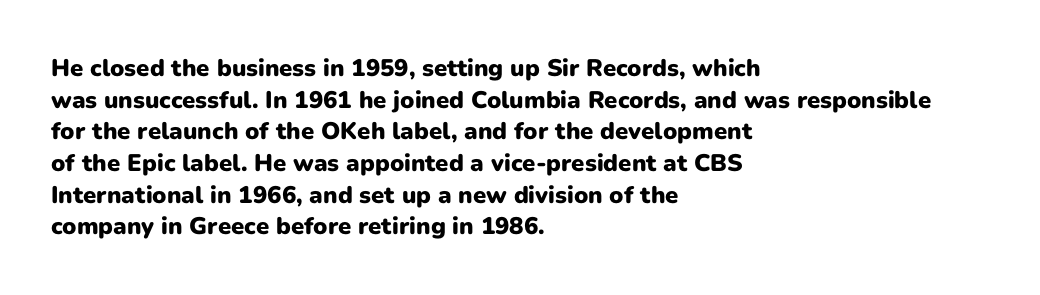
Q: Is the text bold? A: Yes.
Q: Is the text italic (slanted)? A: No, it is upright.
Q: Is the text underlined? A: No.
Q: How is the paragraph aligned? A: Left-aligned.
Q: Is the spacing between letters normal or unusually wide? A: Normal.
Q: Is the spacing between lines tight, normal or loose? A: Normal.
